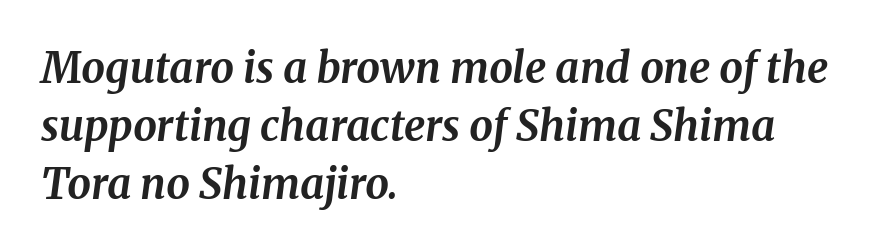
Alignment: flush left. If you drew a line through each stem, it would be angled. The string is rendered with underlining switched off. The passage shown is typed in a proportional face where columns would drift.
